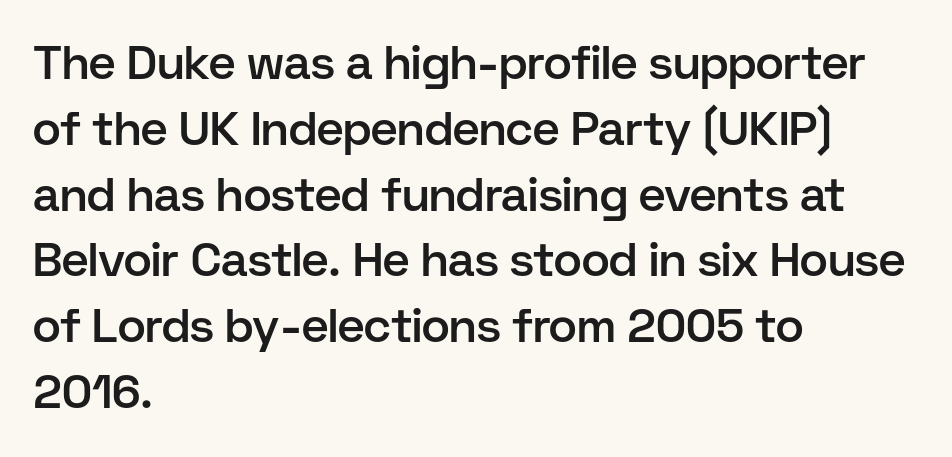
Baseline-to-baseline distance is the conventional proportion of letter height. The paragraph has a hard left edge and a soft right edge. Tall strokes in this sample are plumb rather than angled. In terms of letterspacing, this is plain default setting. Each letter keeps its own natural width here, so spacing adapts to shape.
